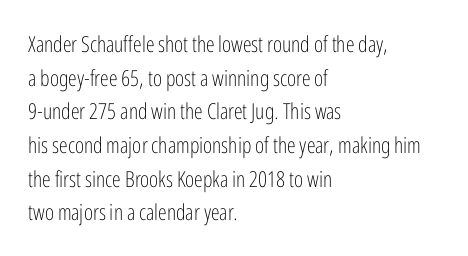
Unbolded letterforms with no extra heft. The letterforms sit shoulder to shoulder at normal distance. Line spacing here is normal. Glance below the letters and you will spot only blank space. Visually the block forms a straight wall on the left and a jagged coastline on the right.
